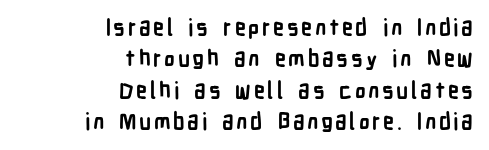
Q: Is the text bold? A: Yes.
Q: Is the text italic (slanted)? A: No, it is upright.
Q: Is the text underlined? A: No.
Q: How is the paragraph aligned? A: Right-aligned.
Q: Is the spacing between lines tight, normal or loose? A: Normal.
